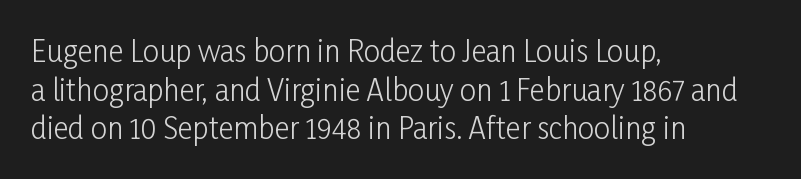
The image shows 29 px light, condensed sans-serif type, upright; set left-aligned, normal line spacing (1.33x), normal letter spacing, not underlined; low stroke contrast and a medium x-height.
